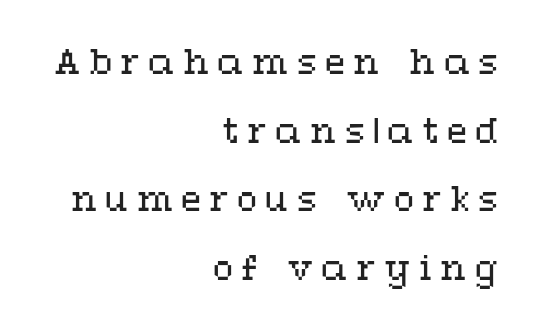
{"italic": "no", "bold": "no", "weight": "regular", "width": "wide", "stroke_contrast": "medium", "x_height": "medium", "monospaced": "no", "underline": "no", "align": "right", "line_spacing": "loose", "line_spacing_ratio": 2.08, "letter_spacing": "wide", "letter_spacing_em": 0.25, "glyph_px": 33}
